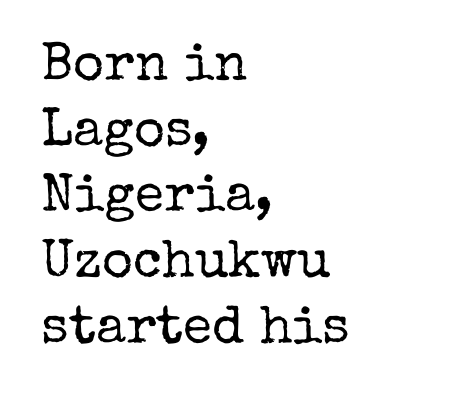
{"serif": "yes", "italic": "no", "bold": "no", "weight": "regular", "width": "normal", "stroke_contrast": "low", "x_height": "medium", "monospaced": "no", "underline": "no", "align": "left", "line_spacing_ratio": 1.24, "letter_spacing": "normal", "letter_spacing_em": 0.0, "glyph_px": 53}
